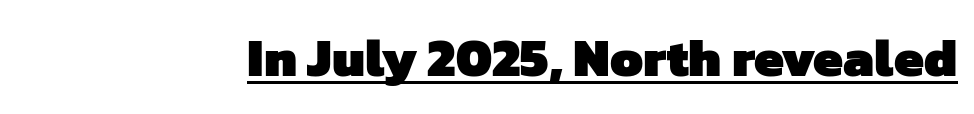
{"serif": "no", "bold": "yes", "weight": "heavy", "width": "normal", "stroke_contrast": "low", "x_height": "medium", "monospaced": "no", "underline": "yes", "letter_spacing": "normal", "letter_spacing_em": 0.0, "glyph_px": 53}
